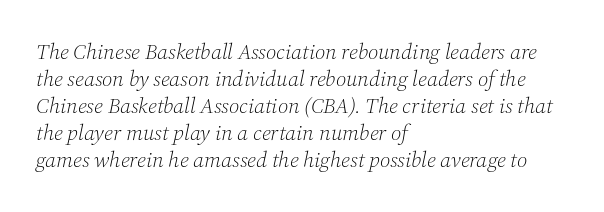
The image shows 22 px text type, italic (leaning right); set left-aligned, line spacing 1.23x, normal letter spacing, not underlined.
